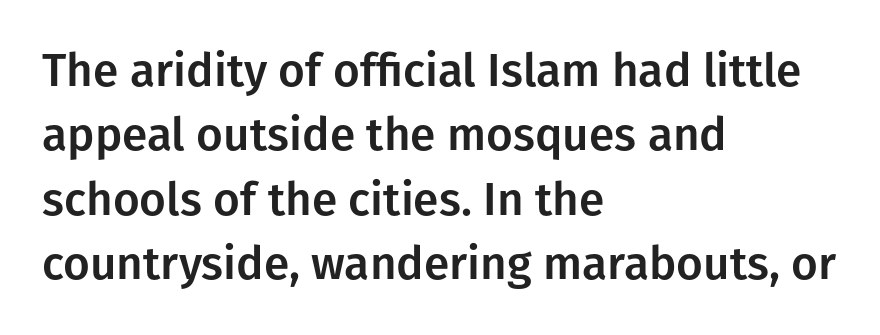
The image shows 46 px sans-serif type, upright; set left-aligned, normal line spacing (1.4x), normal letter spacing, not underlined; low stroke contrast and a medium x-height.
